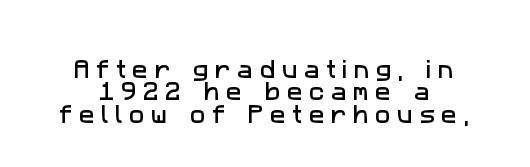
The image shows 21 px text type; set centered, tight line spacing (1.06x), unusually wide letter spacing (+0.3 em), not underlined.
